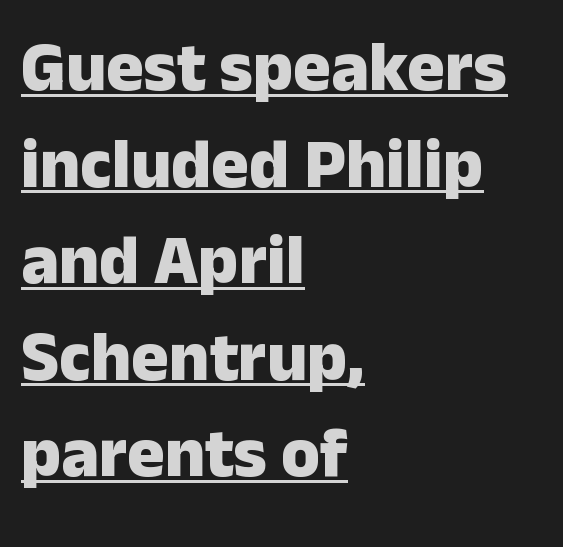
The image shows 70 px heavy sans-serif type, upright; set left-aligned, normal line spacing (1.38x), normal letter spacing, underlined; low stroke contrast and a medium x-height.
